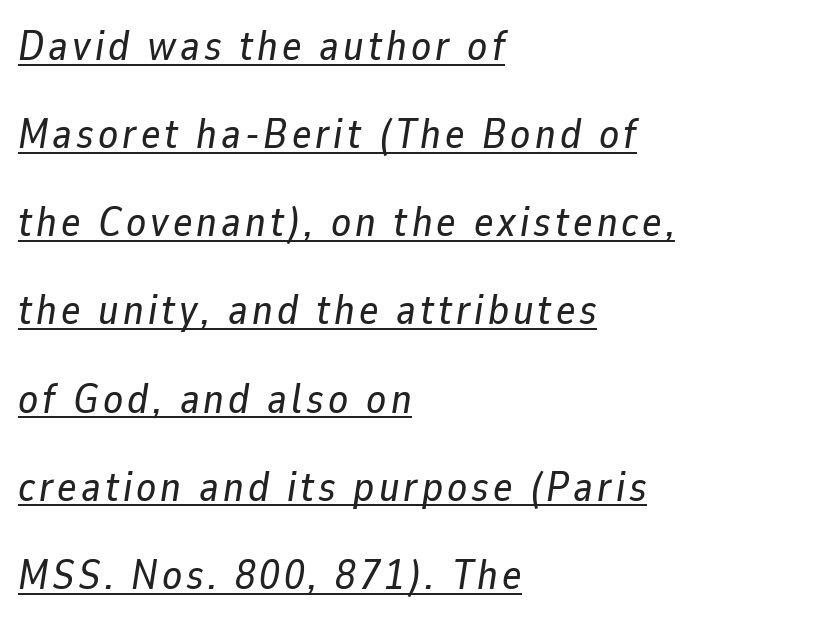
Q: Is the text italic (slanted)? A: Yes, it leans right by about 9 degrees.
Q: Is the text underlined? A: Yes.
Q: How is the paragraph aligned? A: Left-aligned.
Q: Is the spacing between lines tight, normal or loose? A: Loose.
Q: Width (condensed, normal, or wide)? A: Normal.
Q: Stroke contrast? A: Low.
Q: x-height? A: Medium.
Q: Monospaced? A: No.
